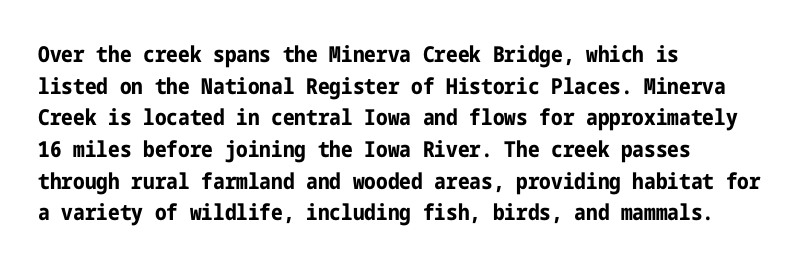
Q: Is the text bold? A: Yes.
Q: Is the text italic (slanted)? A: No, it is upright.
Q: Is the text underlined? A: No.
Q: How is the paragraph aligned? A: Left-aligned.
Q: Is the spacing between letters normal or unusually wide? A: Normal.
Q: Is the spacing between lines tight, normal or loose? A: Normal.
